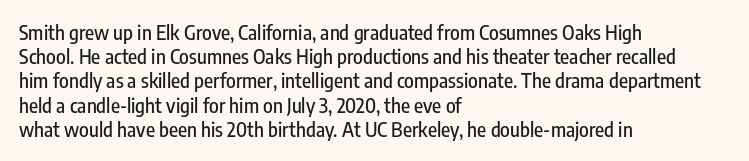
If you drew a line through each stem, it would be perfectly vertical. The line texture is even and compact thanks to regular tracking. Which margin do the lines hug? The left one — the right edge is uneven. Letters rest on an invisible, unmarked baseline.
